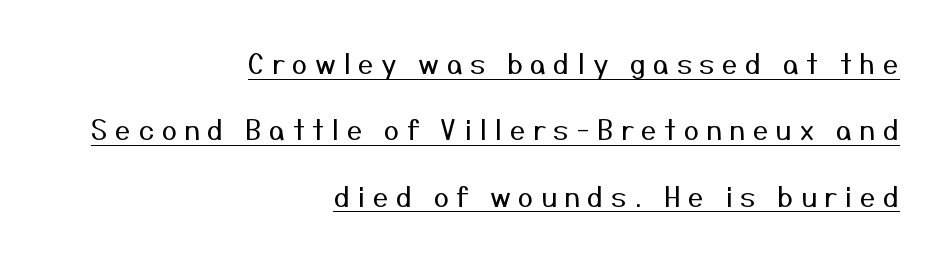
Q: Is the text bold? A: No.
Q: Is the text italic (slanted)? A: No, it is upright.
Q: Is the typeface a serif or a sans-serif typeface? A: Sans-serif.
Q: Is the text underlined? A: Yes.
Q: How is the paragraph aligned? A: Right-aligned.
Q: Is the spacing between letters normal or unusually wide? A: Unusually wide.
Q: Is the spacing between lines tight, normal or loose? A: Loose.
Q: Width (condensed, normal, or wide)? A: Normal.
Q: Stroke contrast? A: Medium.
Q: x-height? A: Medium.
Q: Monospaced? A: No.
